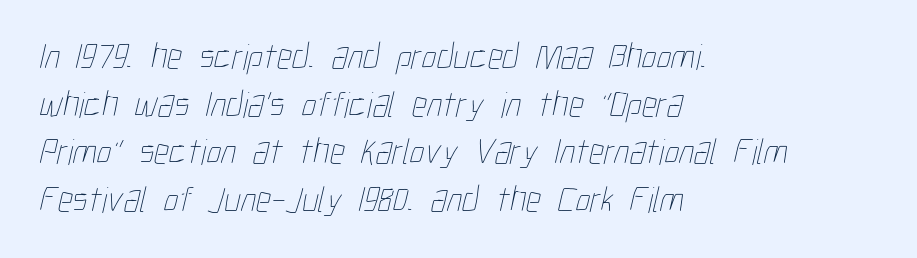
Q: Is the text bold? A: No.
Q: Is the text underlined? A: No.
Q: How is the paragraph aligned? A: Left-aligned.
Q: Is the spacing between letters normal or unusually wide? A: Normal.
Q: Is the spacing between lines tight, normal or loose? A: Normal.
Q: Width (condensed, normal, or wide)? A: Condensed.
Q: Stroke contrast? A: Low.
Q: x-height? A: Medium.
Q: Monospaced? A: No.
